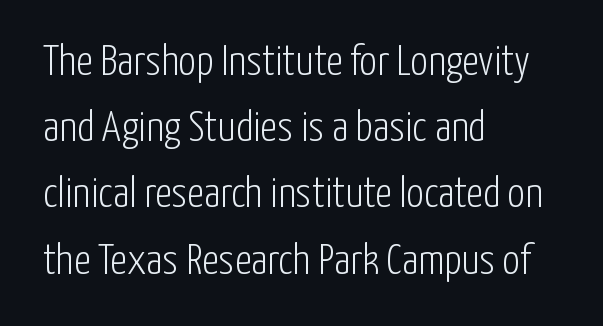
{"serif": "no", "italic": "no", "bold": "no", "weight": "light", "width": "condensed", "stroke_contrast": "low", "x_height": "medium", "monospaced": "no", "underline": "no", "align": "left", "line_spacing": "normal", "line_spacing_ratio": 1.54, "letter_spacing": "normal", "letter_spacing_em": 0.0, "glyph_px": 43}
